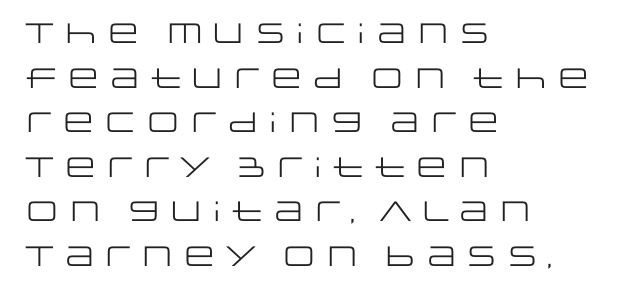
{"serif": "no", "italic": "no", "bold": "no", "weight": "regular", "width": "wide", "stroke_contrast": "low", "x_height": "large", "monospaced": "no", "underline": "no", "align": "left", "line_spacing": "normal", "line_spacing_ratio": 1.59, "letter_spacing": "normal", "letter_spacing_em": 0.0, "glyph_px": 28}
